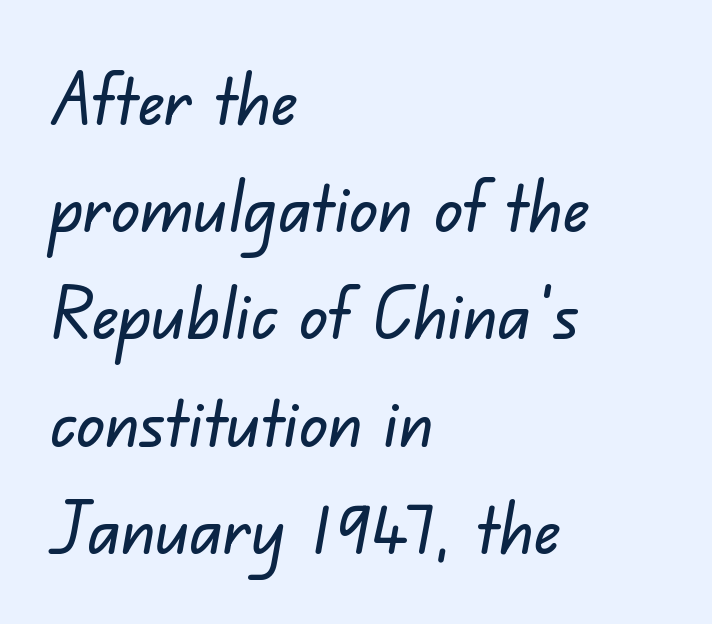
Q: Is the typeface a serif or a sans-serif typeface? A: Sans-serif.
Q: Is the text underlined? A: No.
Q: How is the paragraph aligned? A: Left-aligned.
Q: Is the spacing between letters normal or unusually wide? A: Normal.
Q: Is the spacing between lines tight, normal or loose? A: Normal.
Q: Width (condensed, normal, or wide)? A: Normal.
Q: Stroke contrast? A: Low.
Q: x-height? A: Small.
Q: Monospaced? A: No.
